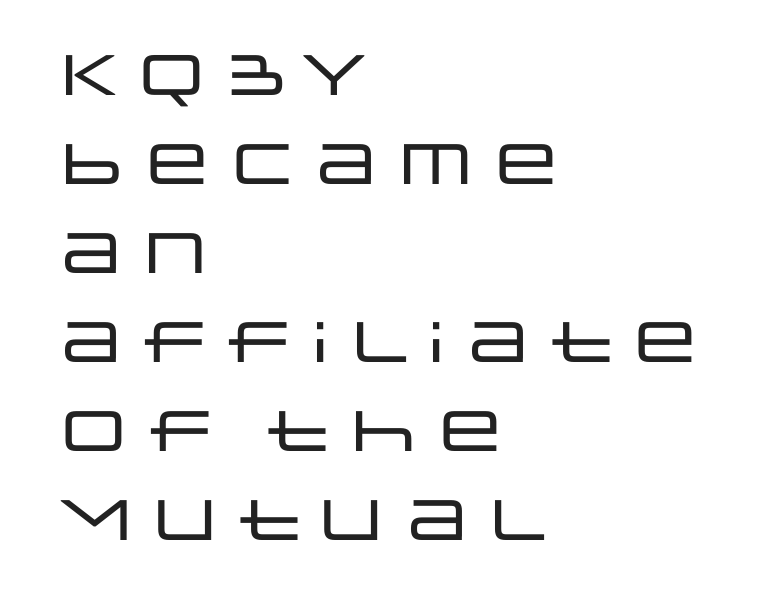
{"serif": "no", "italic": "no", "width": "wide", "stroke_contrast": "low", "x_height": "large", "monospaced": "no", "underline": "no", "align": "left", "line_spacing": "normal", "line_spacing_ratio": 1.56, "letter_spacing": "normal", "letter_spacing_em": 0.0, "glyph_px": 57}
